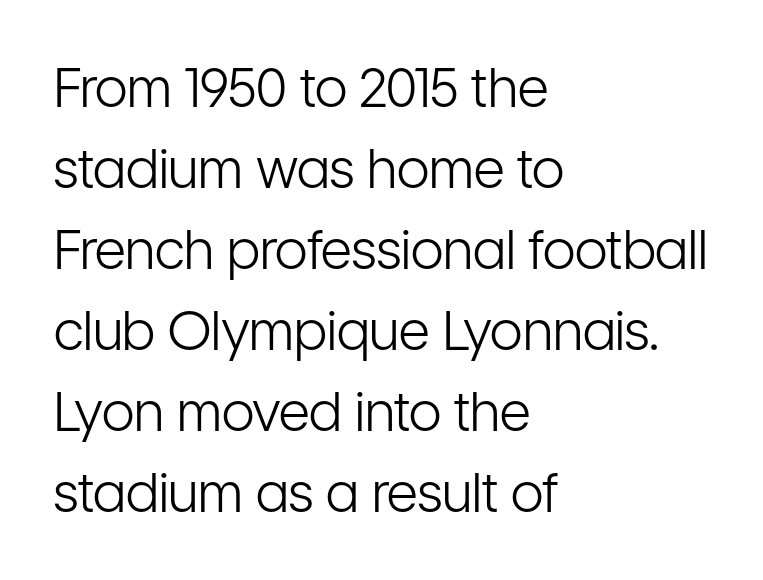
Vertical spacing — default. Honestly, there is no underline to notice here at all. Ascenders rise straight up at ninety degrees. Check where the strokes stop: nothing finishes them off — pure sans.
